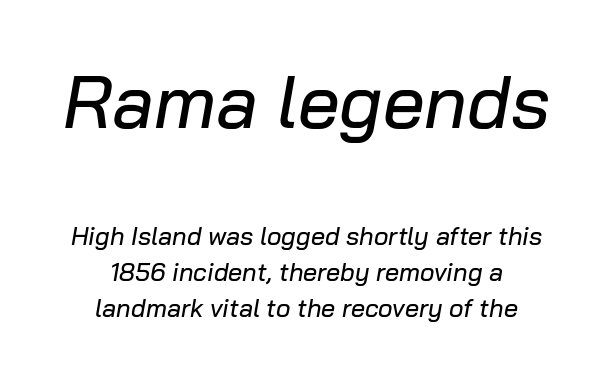
Q: Is the text italic (slanted)? A: Yes, it leans right by about 10 degrees.
Q: Is the text underlined? A: No.
Q: How is the paragraph aligned? A: Centered.
Q: Is the spacing between letters normal or unusually wide? A: Normal.
Q: Is the spacing between lines tight, normal or loose? A: Normal.
Q: Which block of text is set in a larger size, the first (top) or the second (bottom)? A: The first (top) one.
Q: Width (condensed, normal, or wide)? A: Normal.
Q: Stroke contrast? A: Low.
Q: x-height? A: Medium.
Q: Monospaced? A: No.
